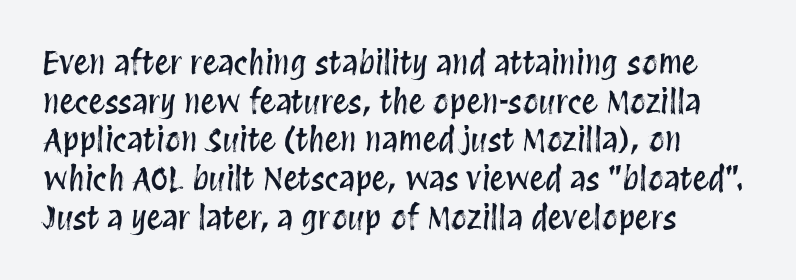
Q: Is the text italic (slanted)? A: No, it is upright.
Q: Is the text underlined? A: No.
Q: How is the paragraph aligned? A: Left-aligned.
Q: Is the spacing between letters normal or unusually wide? A: Normal.
Q: Width (condensed, normal, or wide)? A: Condensed.
Q: Stroke contrast? A: Medium.
Q: x-height? A: Large.
Q: Monospaced? A: No.
